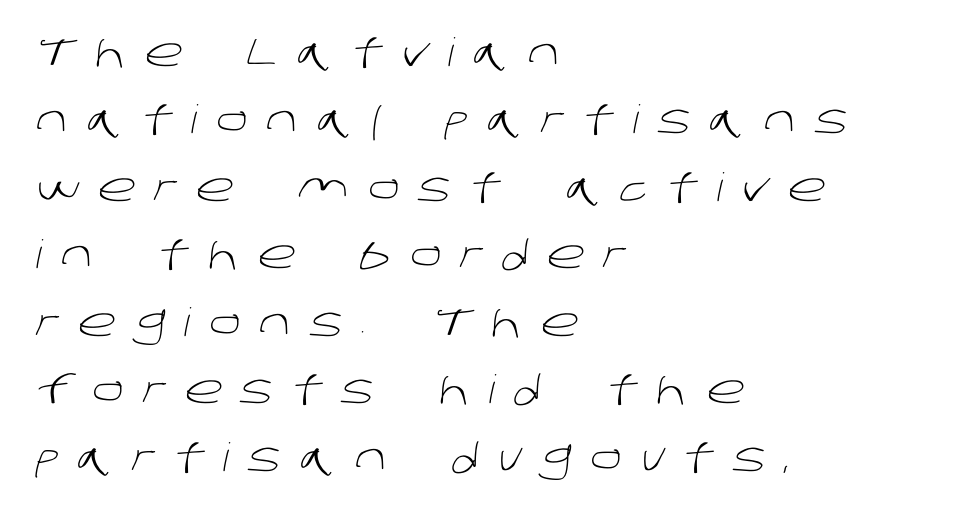
{"serif": "no", "bold": "no", "weight": "light", "width": "normal", "stroke_contrast": "low", "x_height": "large", "monospaced": "no", "underline": "no", "align": "left", "line_spacing_ratio": 1.73, "letter_spacing": "wide", "letter_spacing_em": 0.49, "glyph_px": 39}
